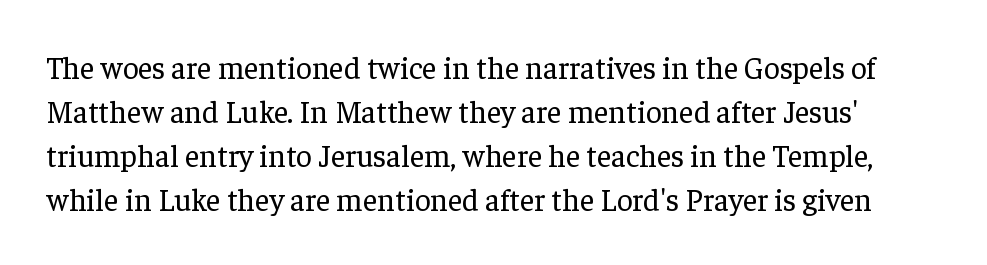
Successive baselines arrive at the customary interval. The letters carry serifs — small finishing strokes at the ends of their stems. The gap between lines stays unmarked. A typesetter would call this zero additional tracking.
